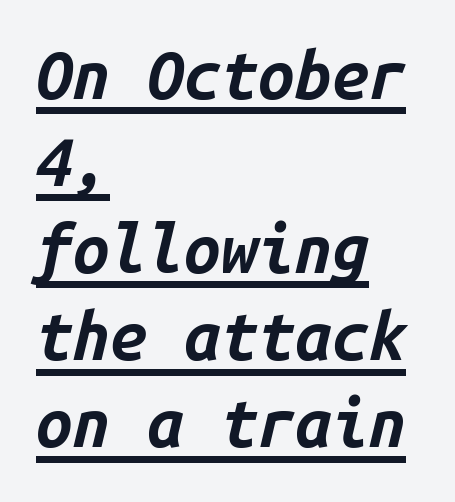
Q: Is the text bold? A: Yes.
Q: Is the text italic (slanted)? A: Yes, it leans right by about 14 degrees.
Q: Is the text underlined? A: Yes.
Q: How is the paragraph aligned? A: Left-aligned.
Q: Is the spacing between letters normal or unusually wide? A: Normal.
Q: Is the spacing between lines tight, normal or loose? A: Normal.
Q: Width (condensed, normal, or wide)? A: Normal.
Q: Stroke contrast? A: Low.
Q: x-height? A: Medium.
Q: Monospaced? A: Yes.
